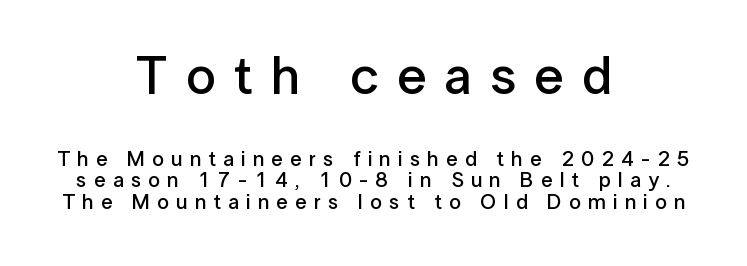
{"serif": "no", "italic": "no", "bold": "semi", "weight": "semibold", "width": "normal", "stroke_contrast": "low", "x_height": "medium", "monospaced": "no", "underline": "no", "align": "center", "line_spacing": "tight", "line_spacing_ratio": 1.04, "letter_spacing": "wide", "letter_spacing_em": 0.34, "larger_block": "first", "size_ratio": 2.52, "glyph_px": 53}
